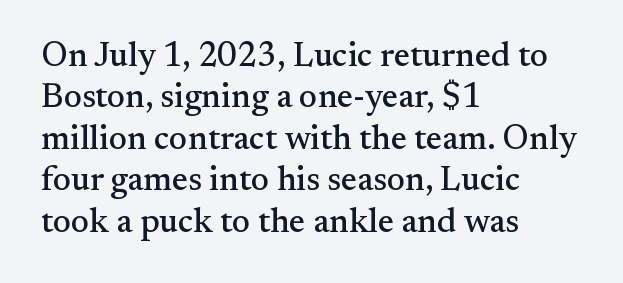
The letterforms sit shoulder to shoulder at normal distance. The passage shown is not underscored anywhere. Spacing verdict: proportional, widths tailored to each character. One-word summary of the alignment: left. What kind of face is this? One with serifs. You can tell it's not italic because the verticals are truly vertical.
